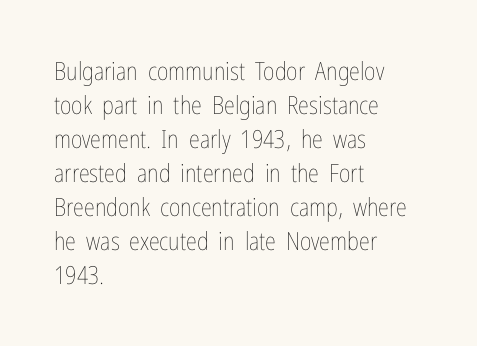
The image shows 25 px text type, upright; set left-aligned, normal line spacing (1.36x), normal letter spacing, not underlined.
